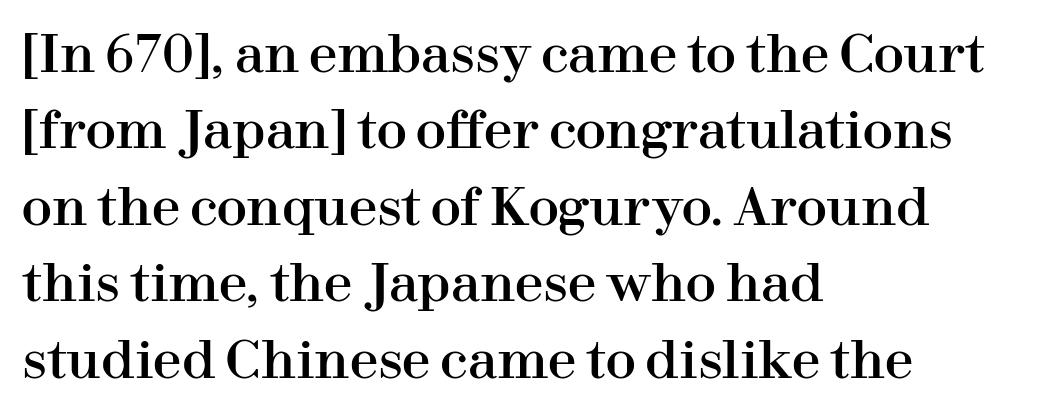
{"serif": "yes", "italic": "no", "width": "normal", "stroke_contrast": "high", "x_height": "medium", "monospaced": "no", "underline": "no", "align": "left", "line_spacing": "normal", "line_spacing_ratio": 1.5, "letter_spacing": "normal", "letter_spacing_em": 0.0, "glyph_px": 51}
